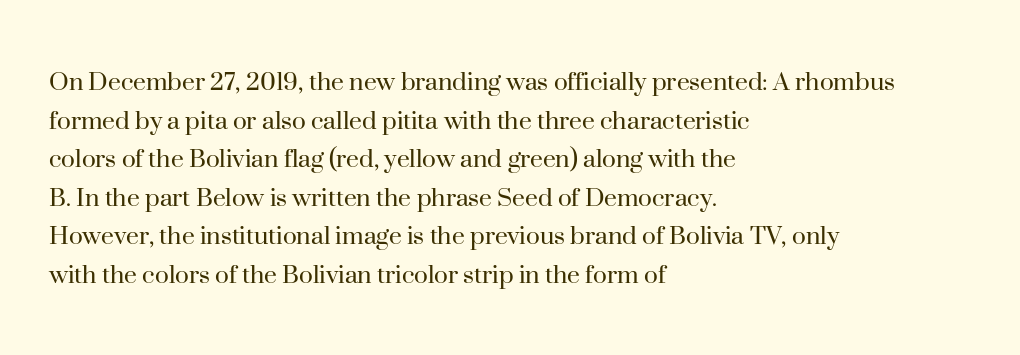
The image shows 29 px regular-weight serif type, upright; set left-aligned, normal line spacing (1.33x), normal letter spacing, not underlined; high stroke contrast and a small x-height.
